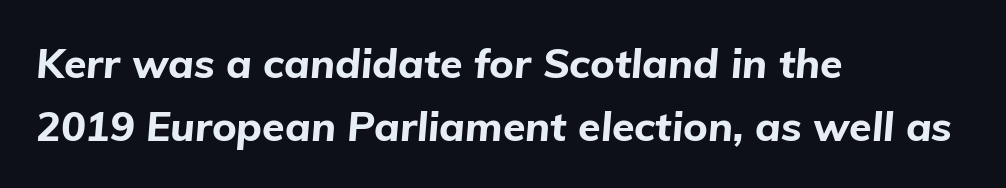
Letter spacing: default. Leading matches the norm, producing a regular column. Looks like regular typesetting: each glyph gets only the width it needs. These lines carry a lot of weight — the face is fully bold. Horizontal alignment here is leftward, the default for most running prose. Plain, unruled lines of type.
